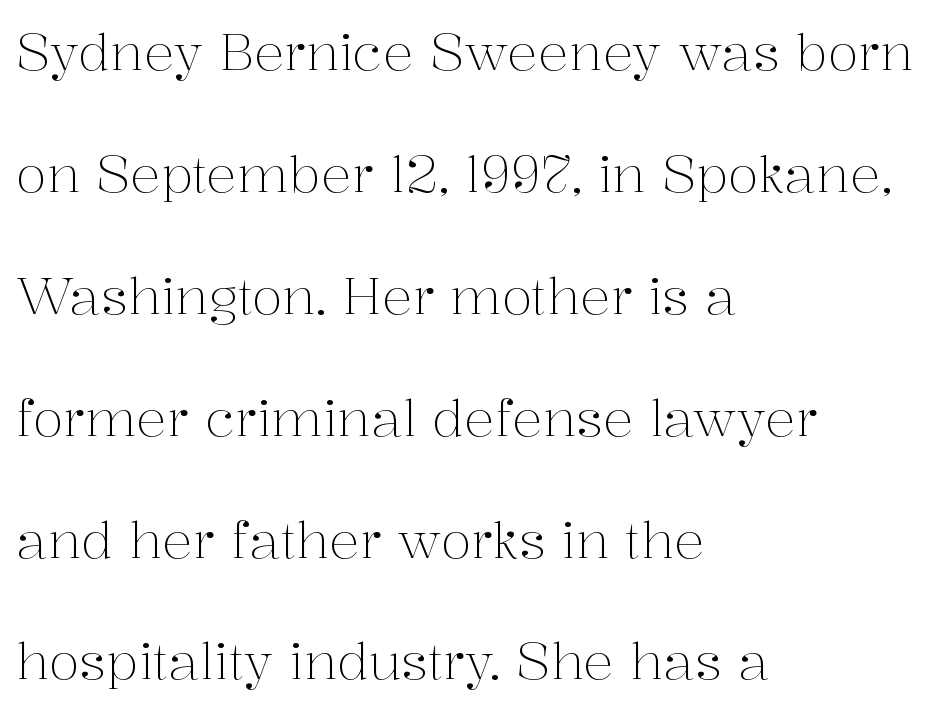
The image shows 51 px light serif type, upright; set left-aligned, loose line spacing (2.39x), normal letter spacing, not underlined; medium stroke contrast and a medium x-height.
